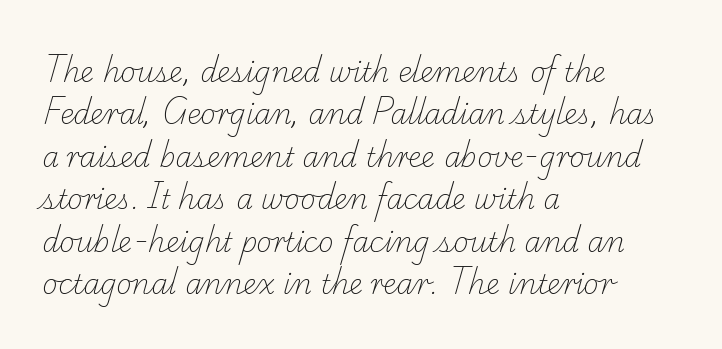
Teacher's note: observe the even left margin — that is flush-left alignment. Students, observe: this is what conventionally led text looks like. Check under the words: just untouched page. The font sits on the lighter half of the weight spectrum, regular included.
